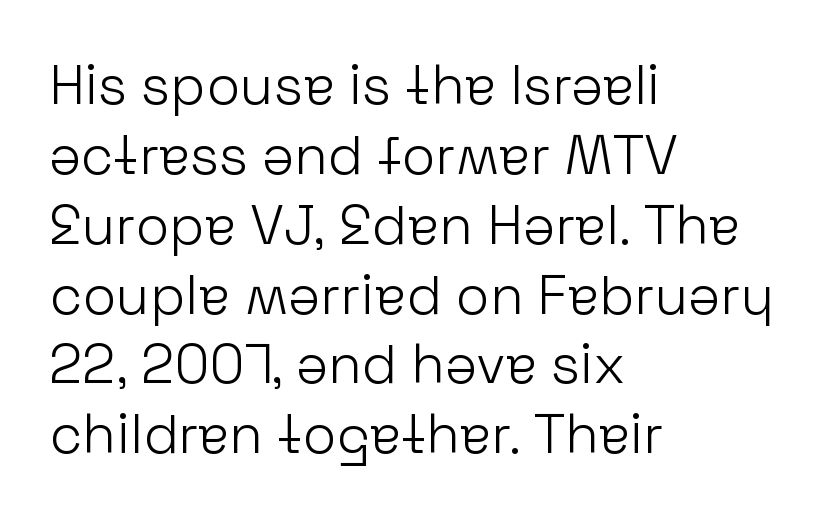
{"serif": "no", "italic": "no", "bold": "no", "weight": "light", "width": "normal", "stroke_contrast": "low", "x_height": "medium", "monospaced": "no", "underline": "no", "align": "left", "line_spacing": "normal", "line_spacing_ratio": 1.27, "letter_spacing": "normal", "letter_spacing_em": 0.0, "glyph_px": 55}
